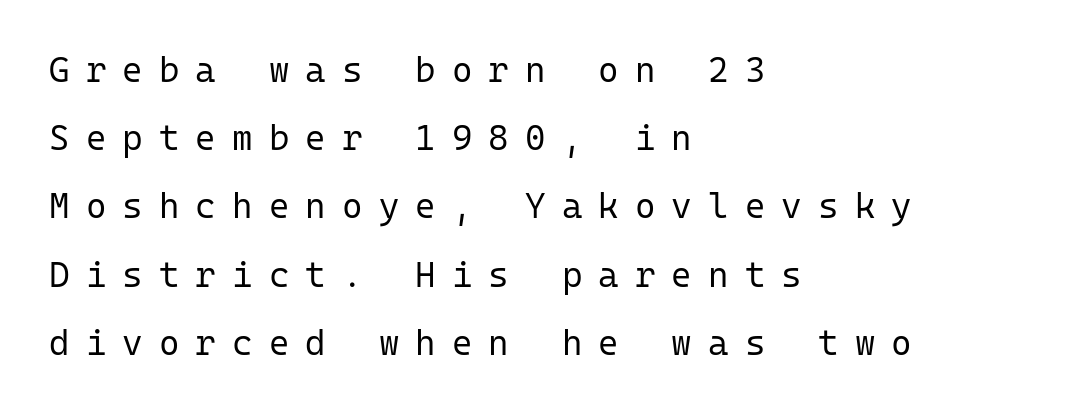
{"serif": "no", "italic": "no", "bold": "no", "weight": "regular", "width": "normal", "stroke_contrast": "low", "x_height": "medium", "monospaced": "yes", "underline": "no", "align": "left", "line_spacing": "loose", "line_spacing_ratio": 1.95, "letter_spacing": "wide", "letter_spacing_em": 0.46, "glyph_px": 35}
